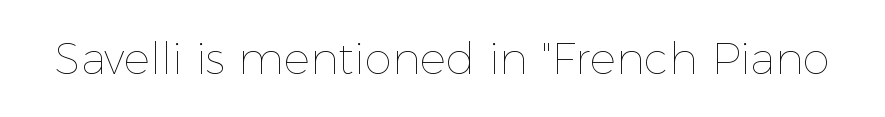
Q: Is the text bold? A: No.
Q: Is the text italic (slanted)? A: No, it is upright.
Q: Is the text underlined? A: No.
Q: Is the spacing between letters normal or unusually wide? A: Normal.
Q: Width (condensed, normal, or wide)? A: Normal.
Q: x-height? A: Medium.
Q: Monospaced? A: No.
